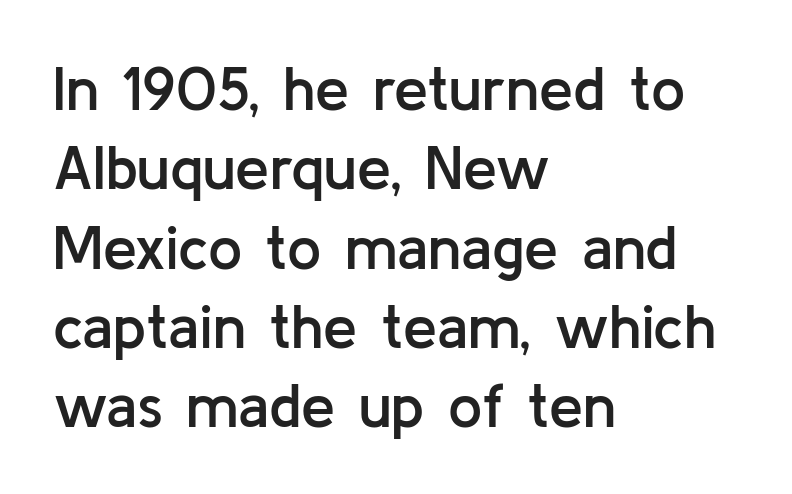
Q: Is the text bold? A: Semi-bold.
Q: Is the text italic (slanted)? A: No, it is upright.
Q: Is the typeface a serif or a sans-serif typeface? A: Sans-serif.
Q: Is the text underlined? A: No.
Q: How is the paragraph aligned? A: Left-aligned.
Q: Is the spacing between letters normal or unusually wide? A: Normal.
Q: Is the spacing between lines tight, normal or loose? A: Normal.
Q: Width (condensed, normal, or wide)? A: Normal.
Q: Stroke contrast? A: Low.
Q: x-height? A: Medium.
Q: Monospaced? A: No.
